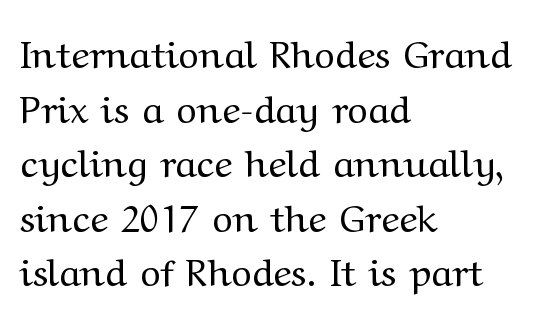
Leading: standard. Vertical stems look standard width or narrower in stroke. Examine the stroke ends and you'll spot serifs. Nobody touched the tracking dial on this one. Descender tails drop into unmarked territory. Caption: multi-line text, flush left, ragged right.
